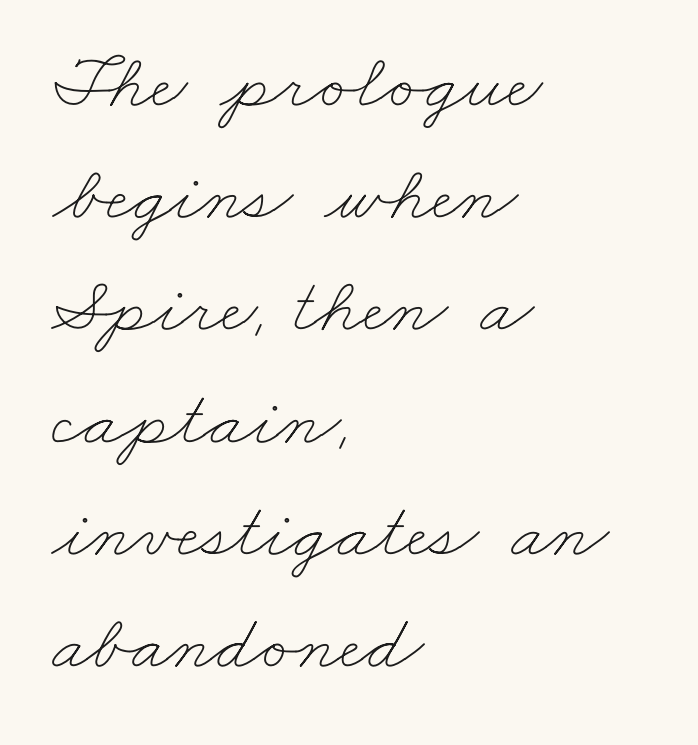
The image shows 79 px thin, wide type; set left-aligned, normal line spacing (1.42x), normal letter spacing, not underlined; low stroke contrast and a small x-height.
